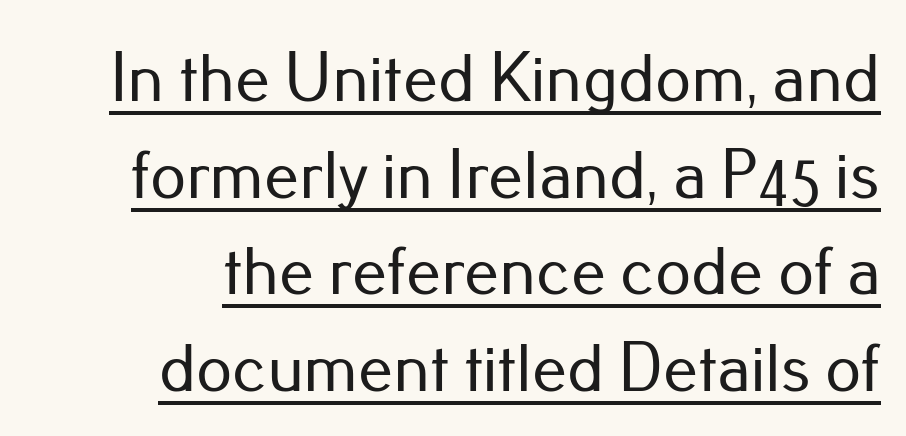
{"serif": "no", "italic": "no", "width": "normal", "stroke_contrast": "low", "x_height": "small", "monospaced": "no", "underline": "yes", "align": "right", "line_spacing": "normal", "line_spacing_ratio": 1.38, "letter_spacing": "normal", "letter_spacing_em": 0.0, "glyph_px": 70}
